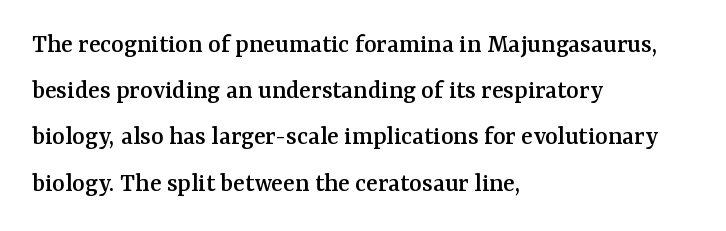
Q: Is the text italic (slanted)? A: No, it is upright.
Q: Is the text underlined? A: No.
Q: How is the paragraph aligned? A: Left-aligned.
Q: Is the spacing between letters normal or unusually wide? A: Normal.
